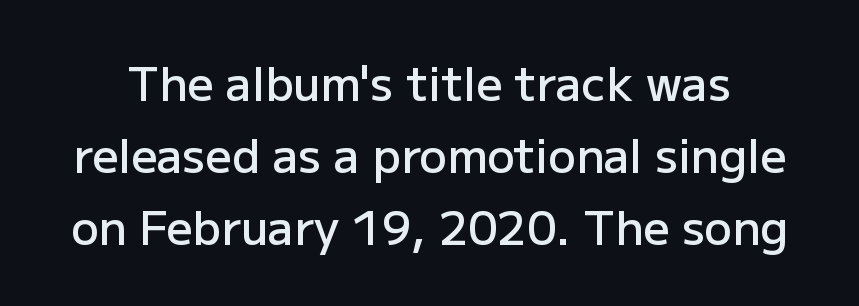
Descender tails drop into unmarked territory. Do the characters align in a grid? No, the font is proportional. Evenly set lines give the paragraph a standard silhouette. Caption: semibold face, moderately heavy strokes.
